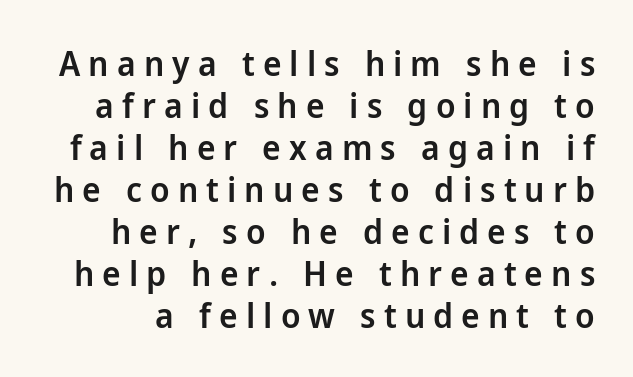
The letters stand straight up with perfectly vertical stems. Anything drawn beneath the words? Only blank space. Note the varied advance widths — an 'i' is clearly narrower than an 'm'. On the weight axis this lands at semibold, roughly 600.
